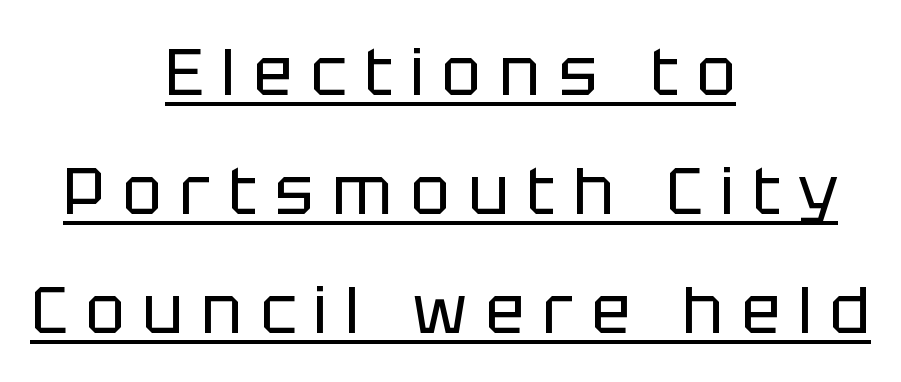
{"serif": "no", "italic": "no", "bold": "no", "weight": "regular", "width": "normal", "stroke_contrast": "low", "x_height": "large", "monospaced": "no", "underline": "yes", "align": "center", "line_spacing_ratio": 1.8, "letter_spacing": "wide", "letter_spacing_em": 0.27, "glyph_px": 66}
